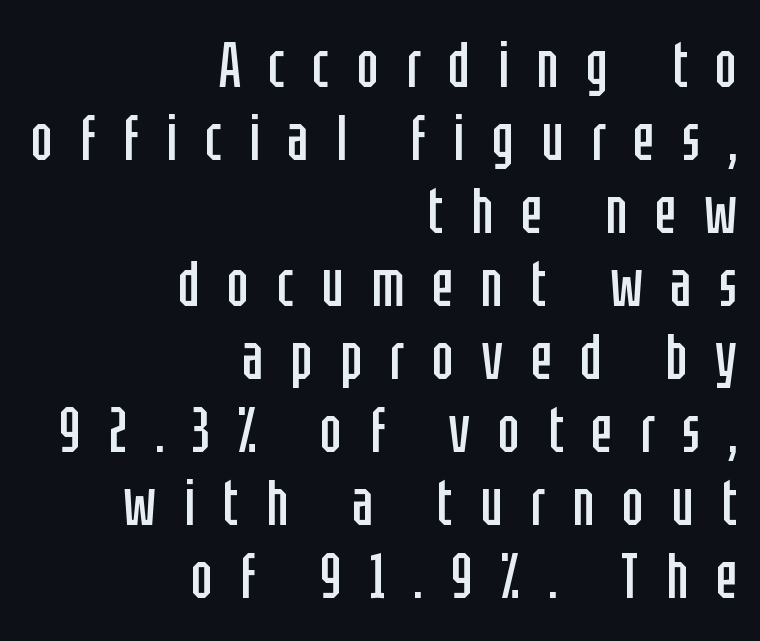
Q: Is the text bold? A: No.
Q: Is the text italic (slanted)? A: No, it is upright.
Q: Is the typeface a serif or a sans-serif typeface? A: Sans-serif.
Q: Is the text underlined? A: No.
Q: How is the paragraph aligned? A: Right-aligned.
Q: Is the spacing between letters normal or unusually wide? A: Unusually wide.
Q: Is the spacing between lines tight, normal or loose? A: Tight.
Q: Width (condensed, normal, or wide)? A: Condensed.
Q: Stroke contrast? A: Low.
Q: x-height? A: Large.
Q: Monospaced? A: No.
